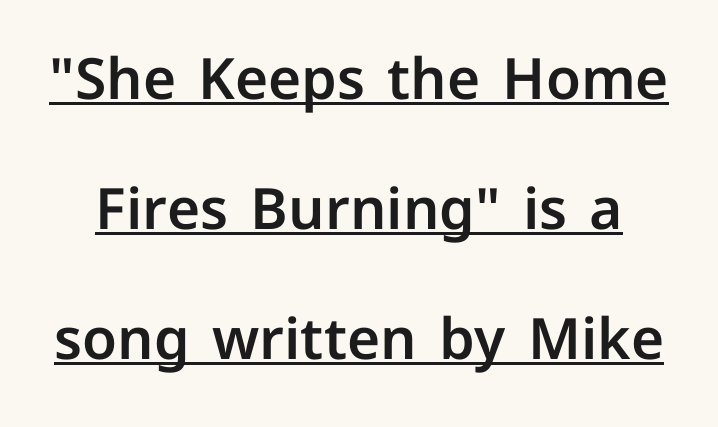
The image shows 57 px sans-serif type, upright; set loose line spacing (2.28x), normal letter spacing, underlined; low stroke contrast and a medium x-height.
